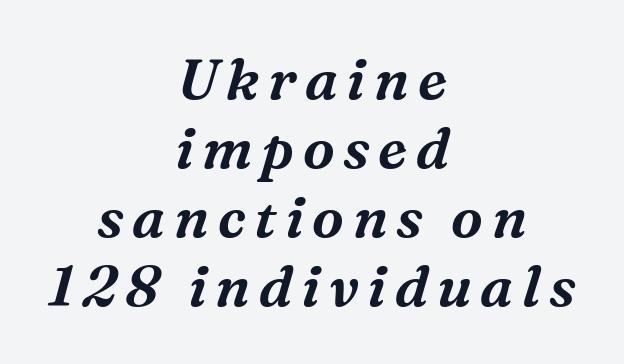
The image shows 57 px serif type, italic (leaning right); set centered, line spacing 1.21x, not underlined; medium stroke contrast and a medium x-height.
